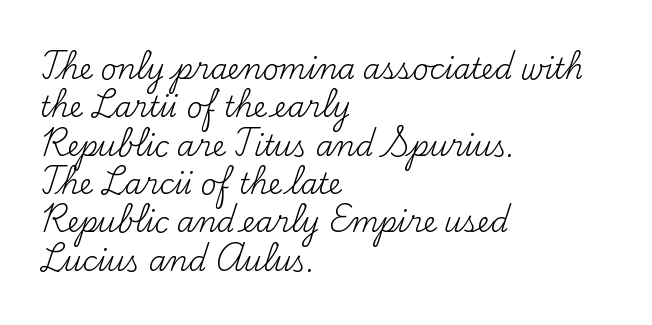
Q: Is the text bold? A: No.
Q: Is the text italic (slanted)? A: Yes.
Q: Is the typeface a serif or a sans-serif typeface? A: Serif.
Q: Is the text underlined? A: No.
Q: How is the paragraph aligned? A: Left-aligned.
Q: Is the spacing between letters normal or unusually wide? A: Normal.
Q: Is the spacing between lines tight, normal or loose? A: Normal.
Q: Width (condensed, normal, or wide)? A: Normal.
Q: Stroke contrast? A: Medium.
Q: x-height? A: Small.
Q: Monospaced? A: No.
